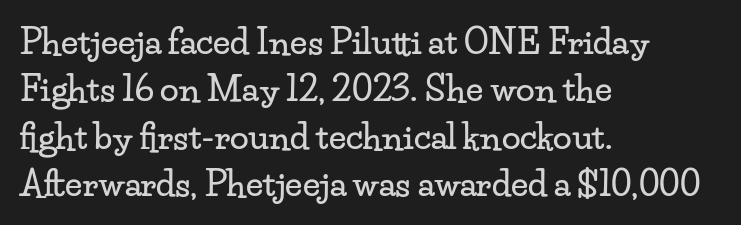
Each new line begins a customary step beneath the previous one. All the whitespace from short lines collects on the right. The foot of each line stays bare and open. Think of a printed novel: that variable character pitch is what you see here.
